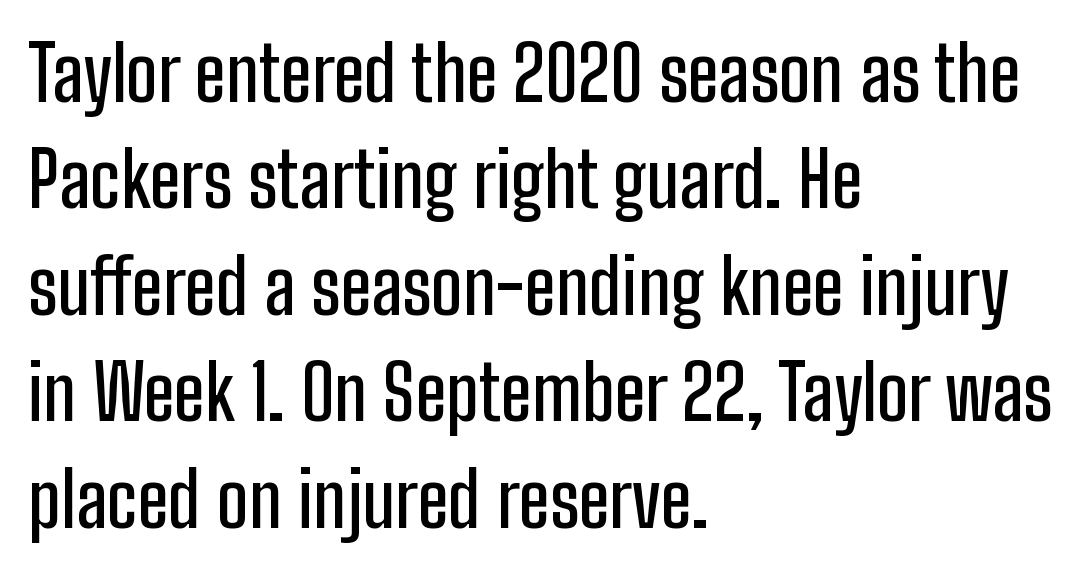
Q: Is the text italic (slanted)? A: No, it is upright.
Q: Is the typeface a serif or a sans-serif typeface? A: Sans-serif.
Q: Is the text underlined? A: No.
Q: How is the paragraph aligned? A: Left-aligned.
Q: Is the spacing between letters normal or unusually wide? A: Normal.
Q: Is the spacing between lines tight, normal or loose? A: Normal.
Q: Width (condensed, normal, or wide)? A: Condensed.
Q: Stroke contrast? A: Low.
Q: x-height? A: Medium.
Q: Monospaced? A: No.
